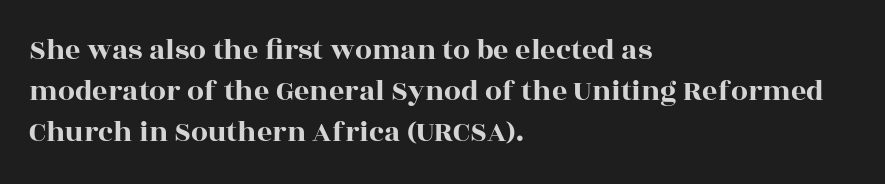
Characters remain perfectly vertical along every line. Type style note: has serifs. Successive baselines arrive at the customary interval. The gap between lines stays unmarked. These lines keep a tight, regular rhythm from letter to letter.
